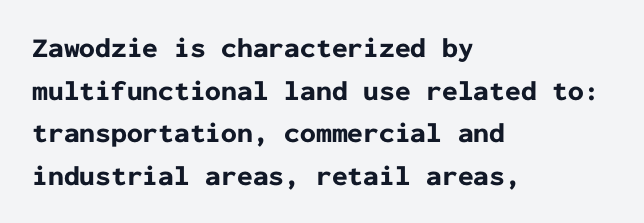
Q: Is the text bold? A: Yes.
Q: Is the text italic (slanted)? A: No, it is upright.
Q: Is the typeface a serif or a sans-serif typeface? A: Sans-serif.
Q: Is the text underlined? A: No.
Q: How is the paragraph aligned? A: Left-aligned.
Q: Is the spacing between letters normal or unusually wide? A: Normal.
Q: Is the spacing between lines tight, normal or loose? A: Normal.
Q: Width (condensed, normal, or wide)? A: Normal.
Q: Stroke contrast? A: Low.
Q: x-height? A: Medium.
Q: Monospaced? A: Yes.
